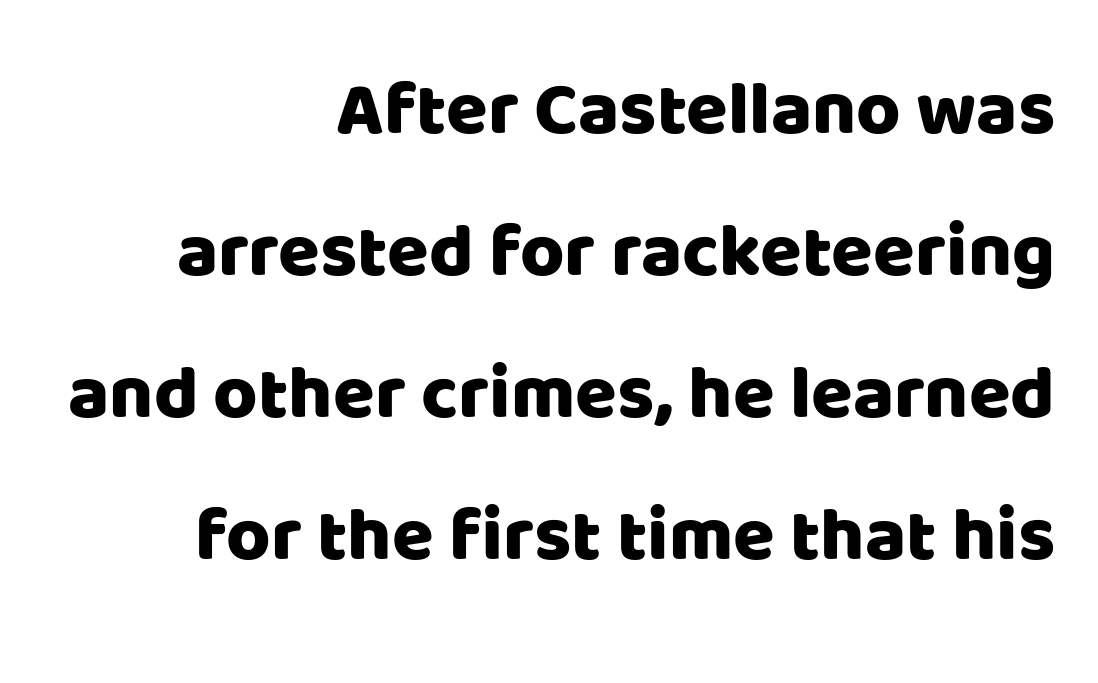
Q: Is the text italic (slanted)? A: No, it is upright.
Q: Is the typeface a serif or a sans-serif typeface? A: Sans-serif.
Q: Is the text underlined? A: No.
Q: How is the paragraph aligned? A: Right-aligned.
Q: Is the spacing between letters normal or unusually wide? A: Normal.
Q: Width (condensed, normal, or wide)? A: Normal.
Q: Stroke contrast? A: Low.
Q: x-height? A: Large.
Q: Monospaced? A: No.
